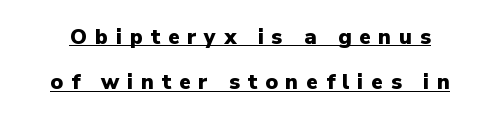
What stands out about the letter spacing? Its width — letters are far apart. Bold? Absolutely — the strokes are thick and heavy. Underlined type. Successive baselines arrive slowly, with a big drop between each. Style check: upright.
